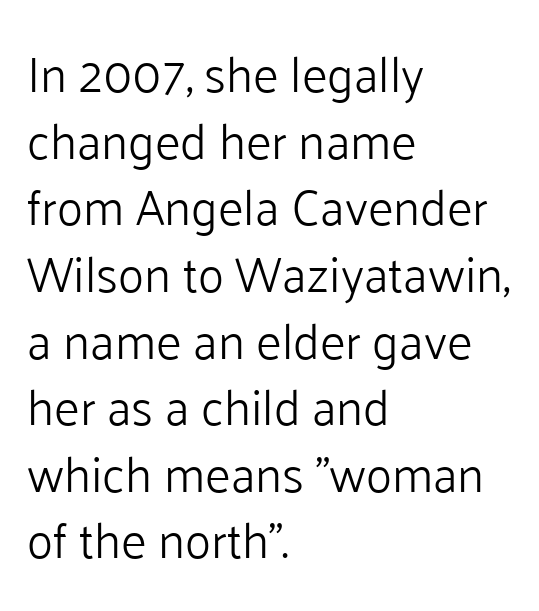
The image shows 49 px light sans-serif type, upright; set left-aligned, normal line spacing (1.36x), normal letter spacing, not underlined; low stroke contrast and a medium x-height.
